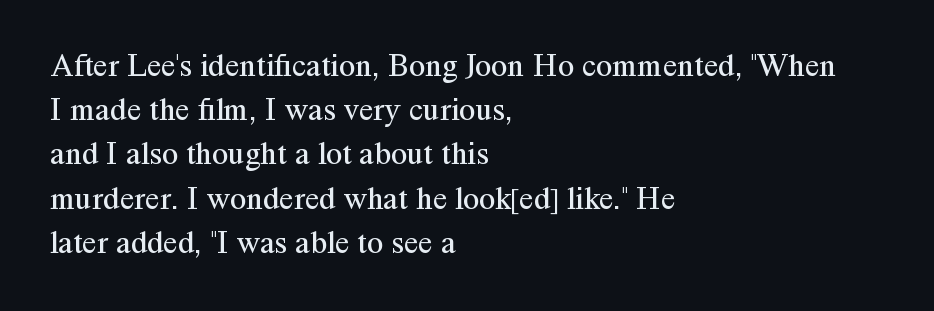
{"serif": "yes", "italic": "no", "bold": "no", "weight": "regular", "width": "normal", "stroke_contrast": "medium", "x_height": "medium", "monospaced": "no", "underline": "no", "align": "left", "line_spacing": "normal", "line_spacing_ratio": 1.34, "letter_spacing": "normal", "letter_spacing_em": 0.0, "glyph_px": 33}
